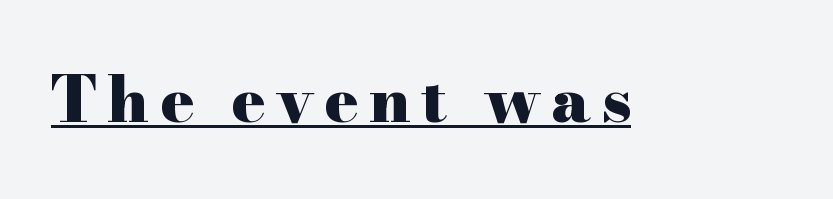
The image shows 63 px heavy, wide serif type, upright; set underlined; high stroke contrast and a small x-height.
